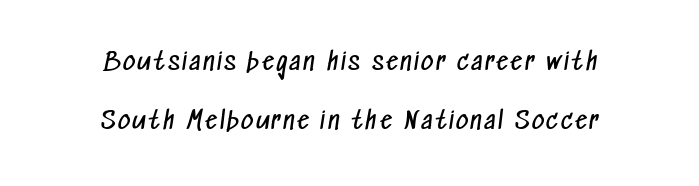
The image shows 24 px text type; set centered, loose line spacing (2.45x), not underlined.
